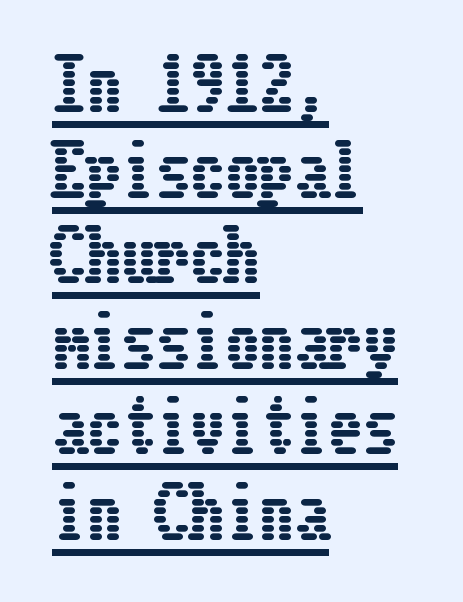
{"italic": "no", "width": "condensed", "stroke_contrast": "low", "x_height": "medium", "underline": "yes", "align": "left", "line_spacing_ratio": 1.24, "letter_spacing": "normal", "letter_spacing_em": 0.0, "glyph_px": 69}
